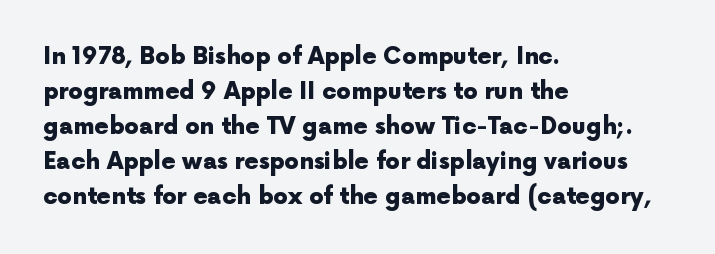
{"italic": "no", "bold": "yes", "underline": "no", "align": "left", "line_spacing": "normal", "line_spacing_ratio": 1.52, "letter_spacing": "normal", "letter_spacing_em": 0.0, "glyph_px": 23}
